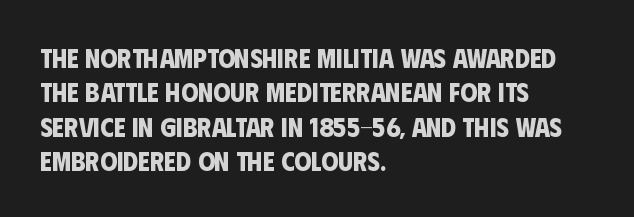
Line beginnings align vertically; line endings do not. Look at the tracking — it's just the regular setting, nothing added. Does the weight exceed regular? Yes, all the way to bold. Bare-footed words on every line. Horizontal bands of white between lines are of average thickness.
